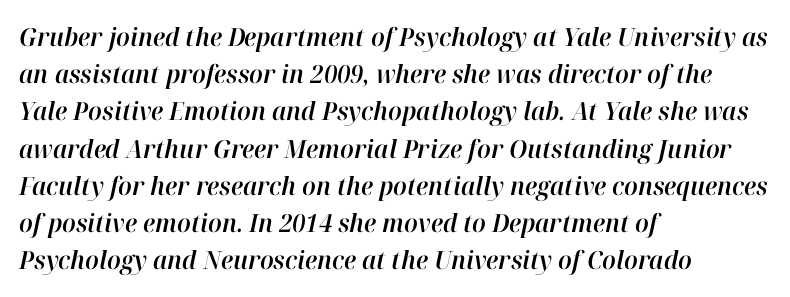
The image shows 25 px text type, italic (leaning right); set left-aligned, normal line spacing (1.49x), normal letter spacing, not underlined.
